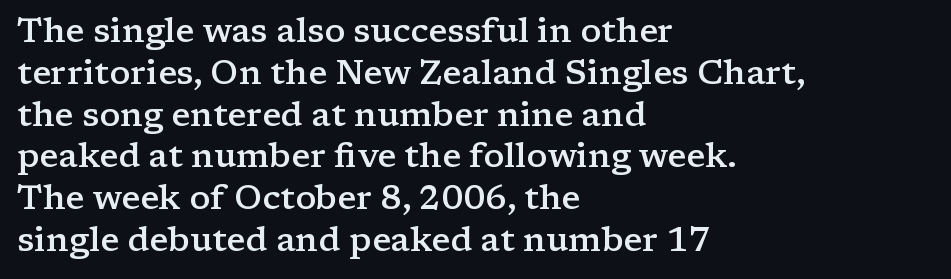
{"serif": "yes", "italic": "no", "bold": "semi", "weight": "semibold", "width": "wide", "stroke_contrast": "low", "x_height": "medium", "monospaced": "no", "underline": "no", "align": "left", "line_spacing_ratio": 1.23, "letter_spacing": "normal", "letter_spacing_em": 0.0, "glyph_px": 34}
